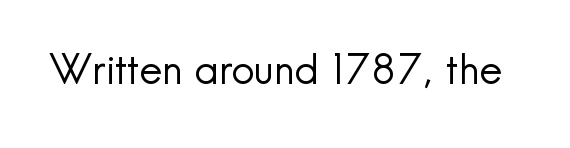
The weight would be labelled regular, book, light, or lighter still. Each letter keeps its own natural width here, so spacing adapts to shape. Descenders hang freely into open space. Honestly, the letter spacing is just normal — you wouldn't notice it. Posture: upright roman. Nothing sits at the stroke ends, so this counts as sans-serif.
